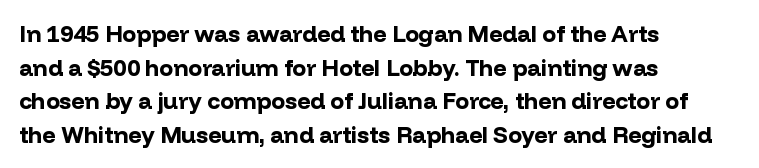
{"italic": "no", "bold": "yes", "underline": "no", "align": "left", "line_spacing": "normal", "line_spacing_ratio": 1.46, "letter_spacing": "normal", "letter_spacing_em": 0.0, "glyph_px": 23}
